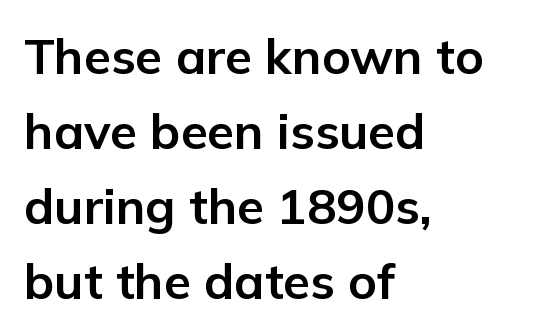
{"serif": "no", "italic": "no", "bold": "yes", "weight": "bold", "width": "normal", "stroke_contrast": "low", "x_height": "medium", "monospaced": "no", "underline": "no", "align": "left", "line_spacing": "normal", "line_spacing_ratio": 1.53, "letter_spacing": "normal", "letter_spacing_em": 0.0, "glyph_px": 49}
